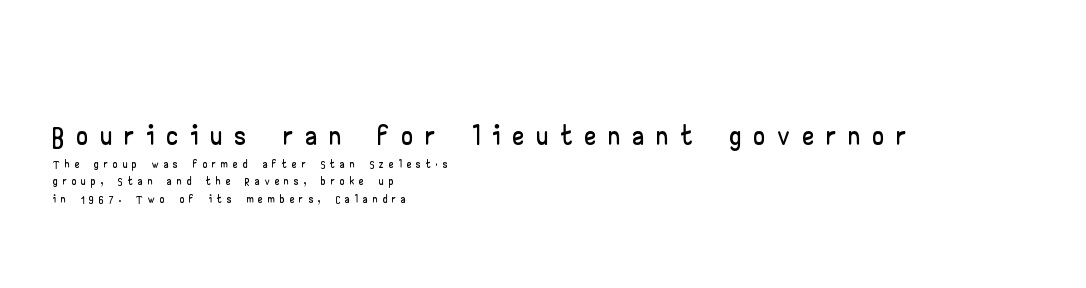
The characters display no serif detailing; their extremities are plain. Is there much room between lines? No — they nearly touch. In this sample the first text group is rendered at the bigger scale. No word sits above an underline. Every stem runs plumb, perpendicular to the baseline. Spacing verdict: proportional, widths tailored to each character.
